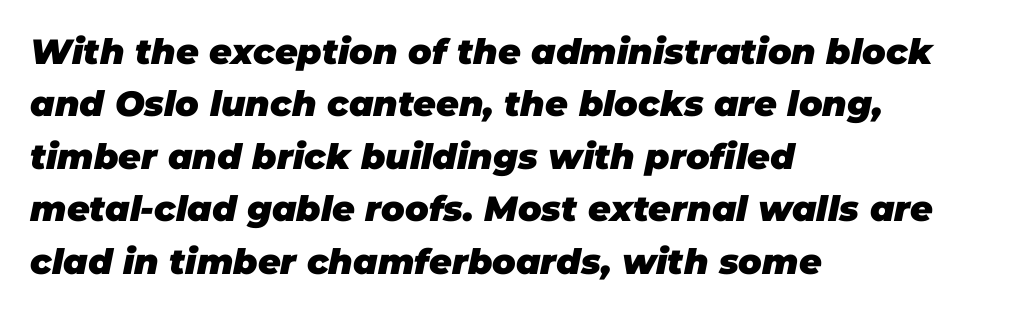
The rows are spaced the way most documents space them. Line beginnings align vertically; line endings do not. Varying glyph widths throughout — classic text-font behaviour. The specimen omits any rule beneath the text block's lines.
